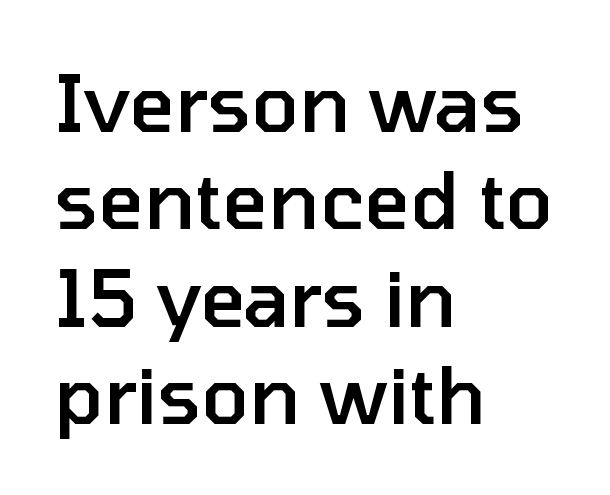
The image shows 78 px semibold sans-serif type, upright; set left-aligned, normal line spacing (1.25x), normal letter spacing, not underlined; low stroke contrast and a medium x-height.
